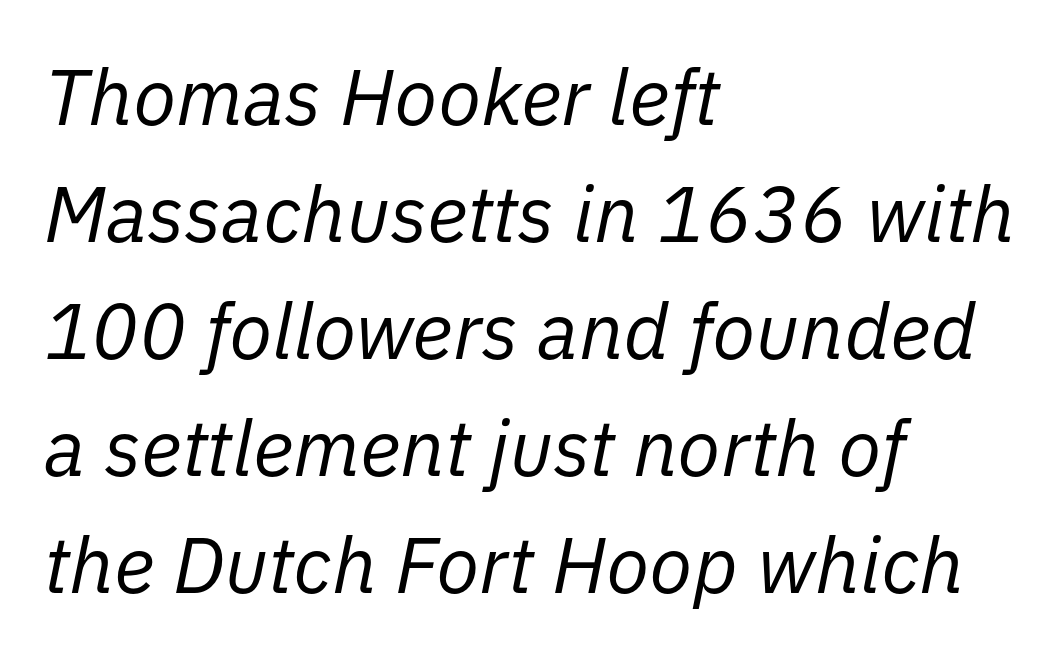
Q: Is the text bold? A: No.
Q: Is the text italic (slanted)? A: Yes, it leans right by about 11 degrees.
Q: Is the text underlined? A: No.
Q: How is the paragraph aligned? A: Left-aligned.
Q: Is the spacing between letters normal or unusually wide? A: Normal.
Q: Is the spacing between lines tight, normal or loose? A: Normal.
Q: Width (condensed, normal, or wide)? A: Normal.
Q: Stroke contrast? A: Low.
Q: x-height? A: Medium.
Q: Monospaced? A: No.
